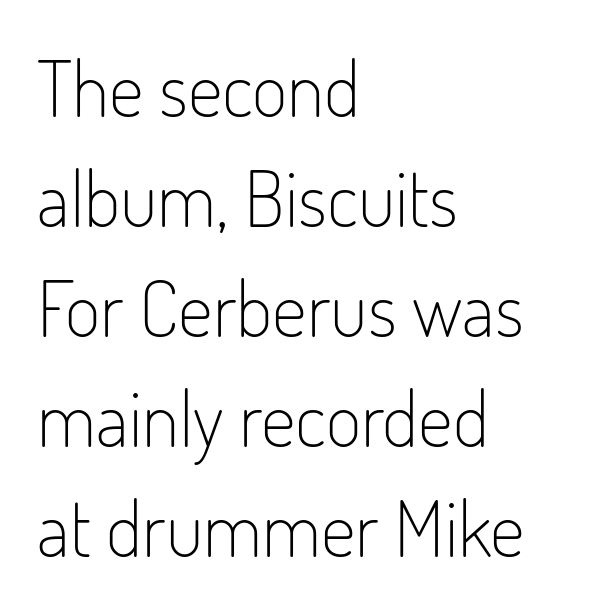
{"serif": "no", "italic": "no", "bold": "no", "weight": "light", "width": "condensed", "stroke_contrast": "low", "x_height": "small", "monospaced": "no", "underline": "no", "align": "left", "line_spacing": "normal", "line_spacing_ratio": 1.43, "letter_spacing": "normal", "letter_spacing_em": 0.0, "glyph_px": 77}
